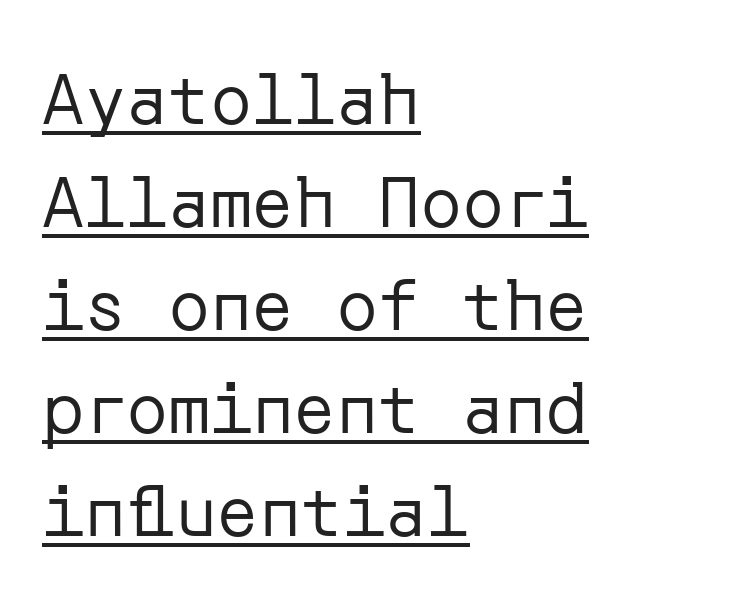
Q: Is the text bold? A: No.
Q: Is the text italic (slanted)? A: No, it is upright.
Q: Is the typeface a serif or a sans-serif typeface? A: Sans-serif.
Q: Is the text underlined? A: Yes.
Q: How is the paragraph aligned? A: Left-aligned.
Q: Is the spacing between letters normal or unusually wide? A: Normal.
Q: Is the spacing between lines tight, normal or loose? A: Normal.
Q: Width (condensed, normal, or wide)? A: Normal.
Q: Stroke contrast? A: Low.
Q: x-height? A: Medium.
